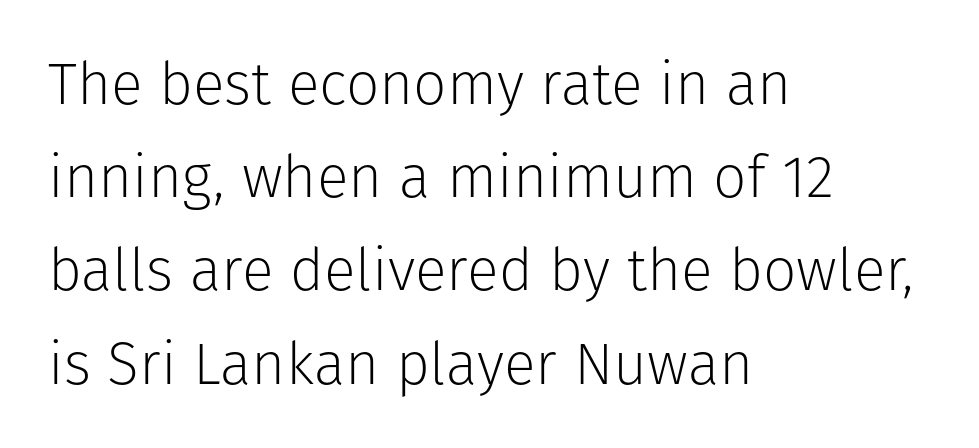
{"serif": "no", "italic": "no", "bold": "no", "weight": "light", "width": "normal", "stroke_contrast": "low", "x_height": "medium", "monospaced": "no", "underline": "no", "align": "left", "line_spacing": "normal", "line_spacing_ratio": 1.58, "letter_spacing": "normal", "letter_spacing_em": 0.0, "glyph_px": 59}
